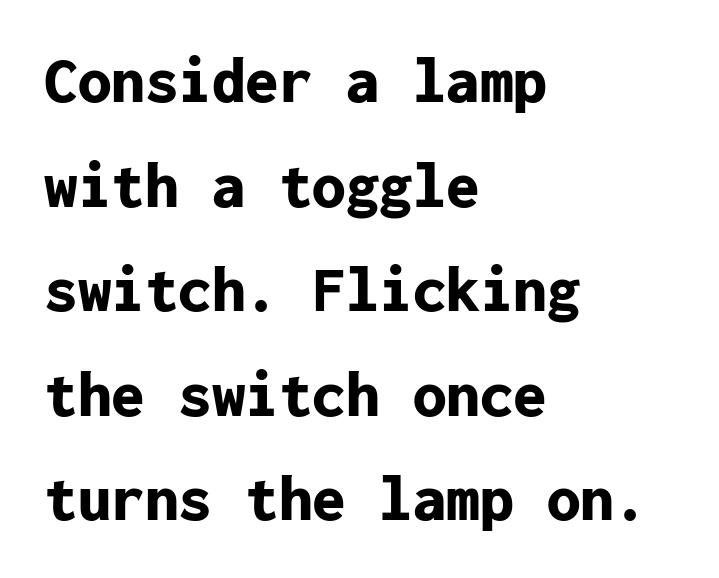
The image shows 67 px bold sans-serif type, upright, monospaced; set left-aligned, normal line spacing (1.56x), normal letter spacing, not underlined; low stroke contrast and a medium x-height.
